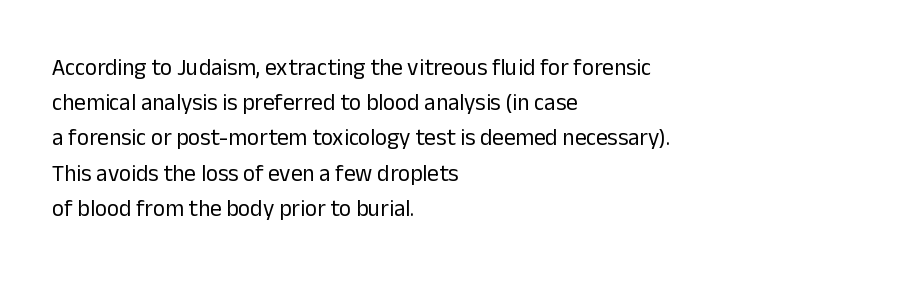
{"italic": "no", "bold": "no", "underline": "no", "align": "left", "line_spacing": "normal", "line_spacing_ratio": 1.53, "letter_spacing": "normal", "letter_spacing_em": 0.0, "glyph_px": 23}
